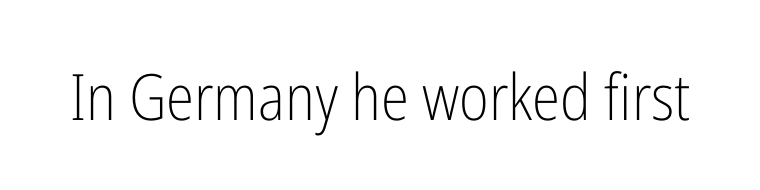
Caption: standard tracking, unaltered. This sample has the flowing, uneven cadence of proportional lettering. This is sans-serif lettering, the kind often seen on screens and signage. Words float on clear page, feet unadorned. The typography opts for an upright posture over an oblique one. Is the type heavy? It reads as light-to-regular instead.
